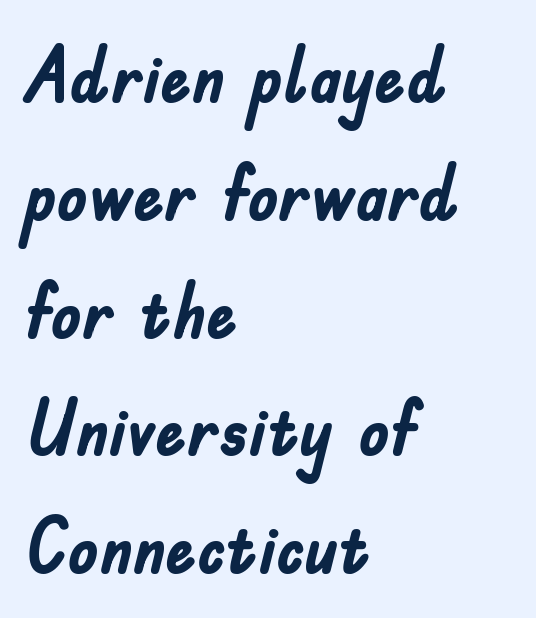
{"serif": "no", "bold": "yes", "weight": "semibold", "width": "condensed", "stroke_contrast": "low", "x_height": "small", "monospaced": "no", "underline": "no", "align": "left", "line_spacing": "normal", "line_spacing_ratio": 1.53, "letter_spacing": "normal", "letter_spacing_em": 0.0, "glyph_px": 77}
